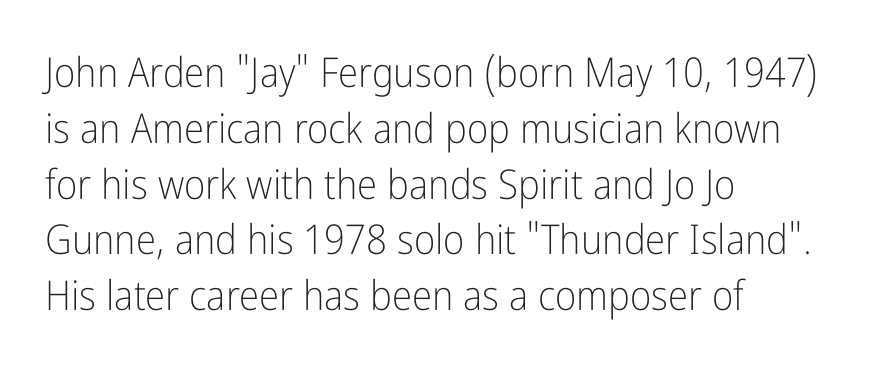
{"serif": "no", "italic": "no", "bold": "no", "weight": "light", "width": "condensed", "stroke_contrast": "low", "x_height": "medium", "monospaced": "no", "underline": "no", "align": "left", "line_spacing": "normal", "line_spacing_ratio": 1.36, "letter_spacing": "normal", "letter_spacing_em": 0.0, "glyph_px": 41}
